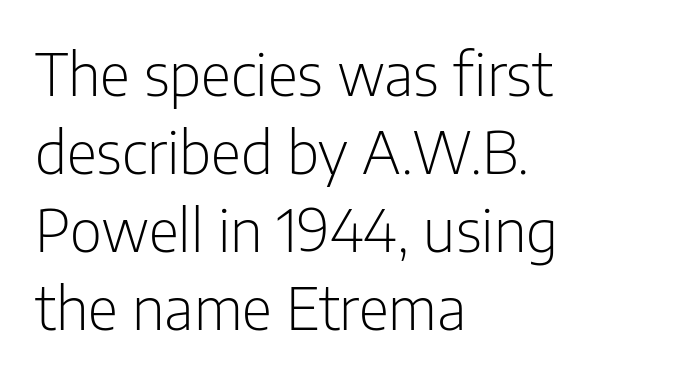
Q: Is the text bold? A: No.
Q: Is the text italic (slanted)? A: No, it is upright.
Q: Is the typeface a serif or a sans-serif typeface? A: Sans-serif.
Q: Is the text underlined? A: No.
Q: How is the paragraph aligned? A: Left-aligned.
Q: Is the spacing between letters normal or unusually wide? A: Normal.
Q: Is the spacing between lines tight, normal or loose? A: Normal.
Q: Width (condensed, normal, or wide)? A: Condensed.
Q: Stroke contrast? A: Low.
Q: x-height? A: Medium.
Q: Monospaced? A: No.
